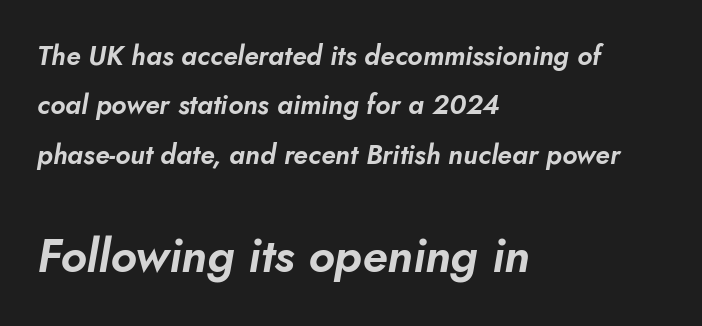
The image shows 47 px text type, italic (leaning right); set left-aligned, line spacing 1.83x, normal letter spacing, not underlined; the second (bottom) block is 1.74x larger; low stroke contrast and a small x-height.
